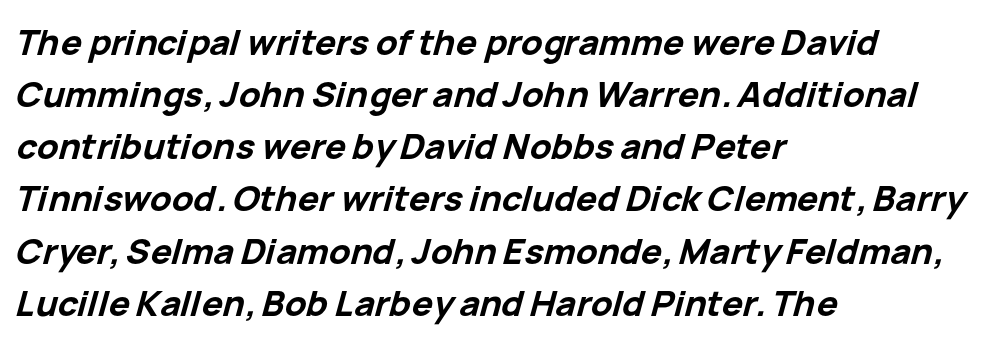
Q: Is the text bold? A: Yes.
Q: Is the text italic (slanted)? A: Yes, it leans right by about 15 degrees.
Q: Is the text underlined? A: No.
Q: How is the paragraph aligned? A: Left-aligned.
Q: Is the spacing between letters normal or unusually wide? A: Normal.
Q: Is the spacing between lines tight, normal or loose? A: Normal.
Q: Width (condensed, normal, or wide)? A: Normal.
Q: Stroke contrast? A: Low.
Q: x-height? A: Medium.
Q: Monospaced? A: No.
